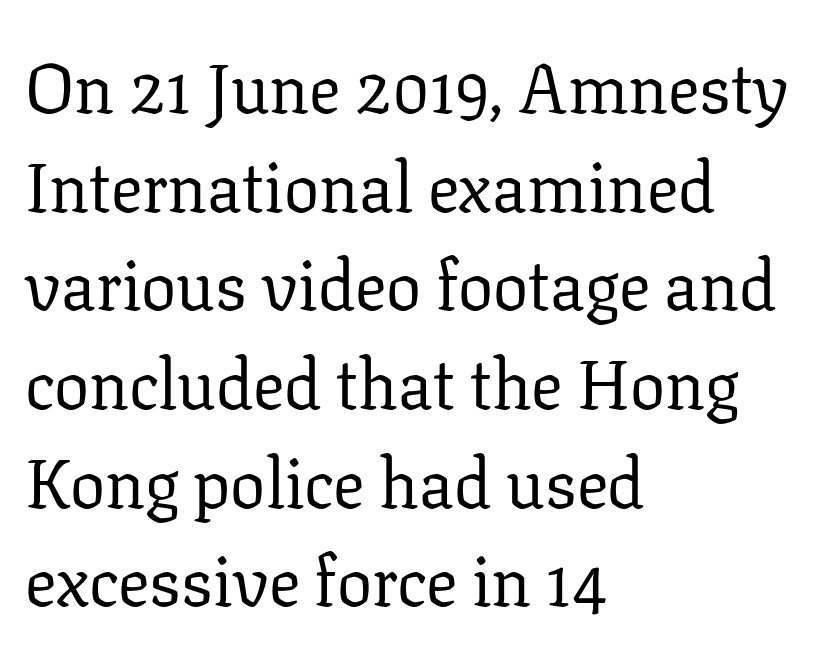
The image shows 70 px regular-weight serif type, upright; set left-aligned, normal line spacing (1.41x), normal letter spacing, not underlined; low stroke contrast and a medium x-height.
